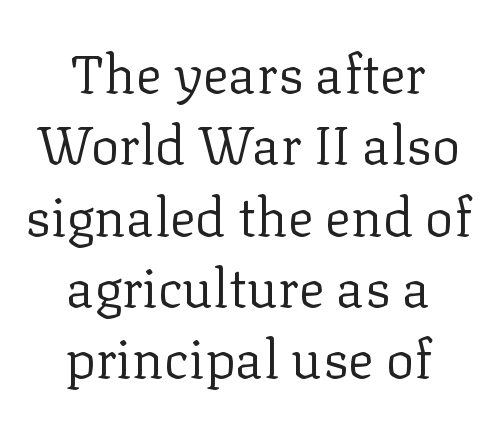
{"serif": "yes", "italic": "no", "bold": "no", "weight": "regular", "width": "normal", "stroke_contrast": "low", "x_height": "medium", "monospaced": "no", "underline": "no", "align": "center", "line_spacing": "normal", "line_spacing_ratio": 1.32, "letter_spacing": "normal", "letter_spacing_em": 0.0, "glyph_px": 54}
